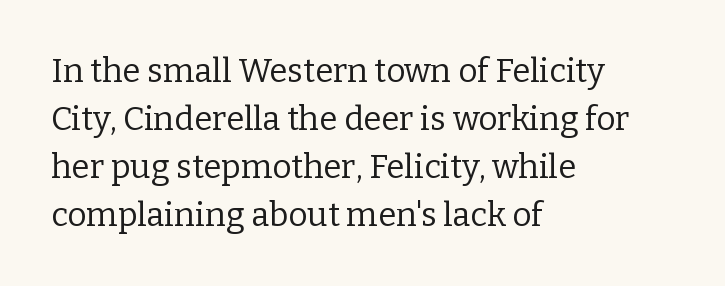
Observe the serifs anchoring each vertical stroke in this sample. Vertically, the passage feels balanced, rows spaced as you'd expect. This rendering leaves character spacing at its baseline value. Bare-footed words on every line. Character widths vary here, with narrow letters taking less room than wide ones.
